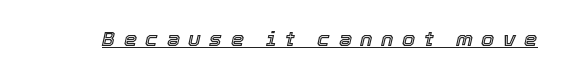
The image shows 21 px text type, italic (leaning right); set unusually wide letter spacing (+0.4 em), underlined.
